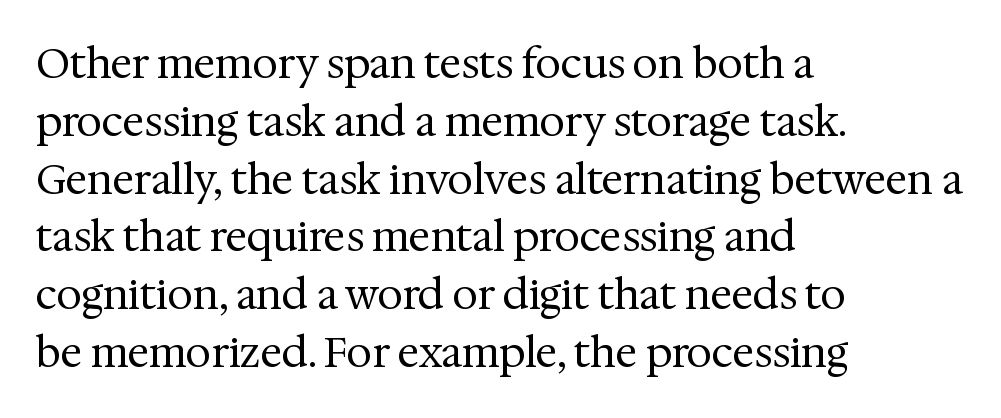
{"serif": "yes", "italic": "no", "bold": "no", "weight": "regular", "width": "normal", "stroke_contrast": "medium", "x_height": "medium", "monospaced": "no", "underline": "no", "align": "left", "line_spacing": "normal", "line_spacing_ratio": 1.41, "letter_spacing": "normal", "letter_spacing_em": 0.0, "glyph_px": 41}
